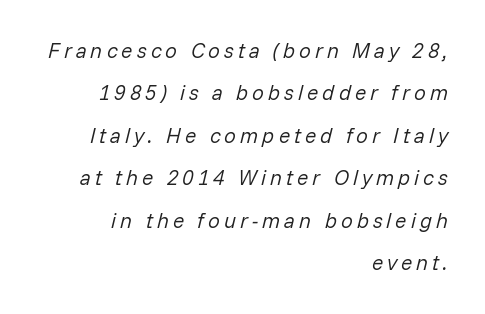
The image shows 21 px text type, italic (leaning right); set right-aligned, loose line spacing (2.02x), not underlined.
